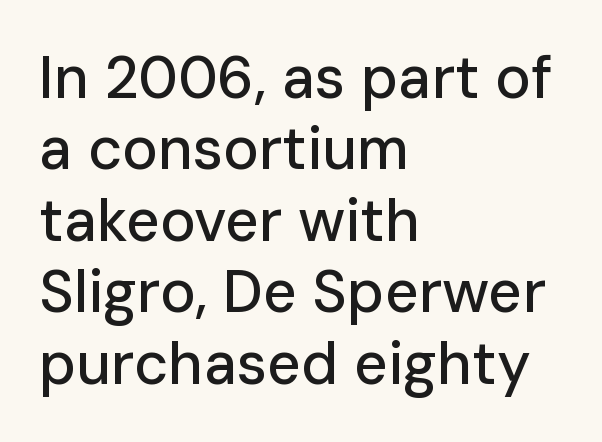
The image shows 59 px sans-serif type, upright; set left-aligned, line spacing 1.21x, normal letter spacing, not underlined; low stroke contrast and a medium x-height.
